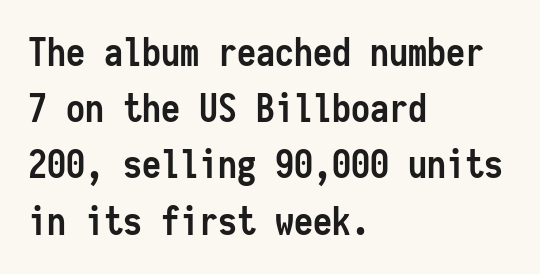
{"serif": "no", "italic": "no", "bold": "yes", "weight": "semibold", "width": "condensed", "stroke_contrast": "low", "x_height": "medium", "monospaced": "yes", "underline": "no", "align": "left", "line_spacing": "normal", "line_spacing_ratio": 1.48, "letter_spacing": "normal", "letter_spacing_em": 0.0, "glyph_px": 38}
